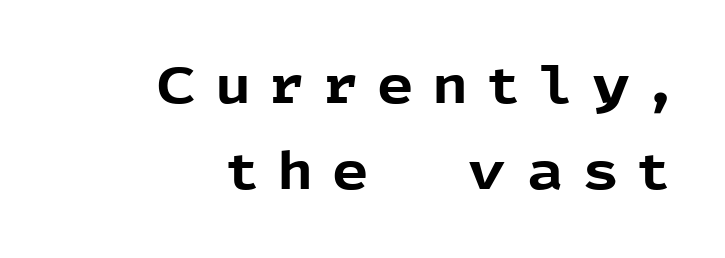
{"serif": "no", "italic": "no", "bold": "yes", "weight": "bold", "width": "normal", "x_height": "medium", "monospaced": "no", "underline": "no", "align": "right", "line_spacing": "normal", "line_spacing_ratio": 1.68, "letter_spacing": "wide", "letter_spacing_em": 0.38, "glyph_px": 51}
